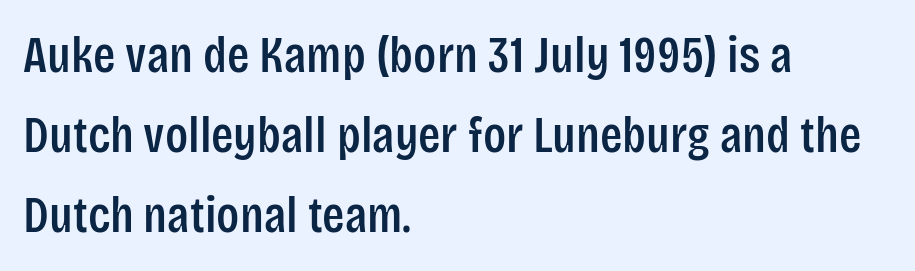
Q: Is the text italic (slanted)? A: No, it is upright.
Q: Is the typeface a serif or a sans-serif typeface? A: Sans-serif.
Q: Is the text underlined? A: No.
Q: How is the paragraph aligned? A: Left-aligned.
Q: Is the spacing between letters normal or unusually wide? A: Normal.
Q: Is the spacing between lines tight, normal or loose? A: Normal.
Q: Width (condensed, normal, or wide)? A: Condensed.
Q: Stroke contrast? A: Low.
Q: x-height? A: Large.
Q: Monospaced? A: No.
